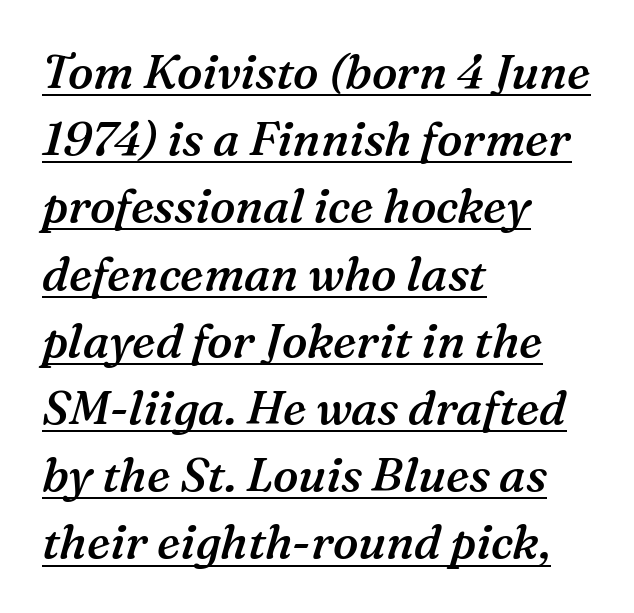
Q: Is the text bold? A: Semi-bold.
Q: Is the text italic (slanted)? A: Yes, it leans right by about 16 degrees.
Q: Is the typeface a serif or a sans-serif typeface? A: Serif.
Q: Is the text underlined? A: Yes.
Q: How is the paragraph aligned? A: Left-aligned.
Q: Is the spacing between letters normal or unusually wide? A: Normal.
Q: Is the spacing between lines tight, normal or loose? A: Normal.
Q: Width (condensed, normal, or wide)? A: Normal.
Q: Stroke contrast? A: Medium.
Q: x-height? A: Medium.
Q: Monospaced? A: No.
